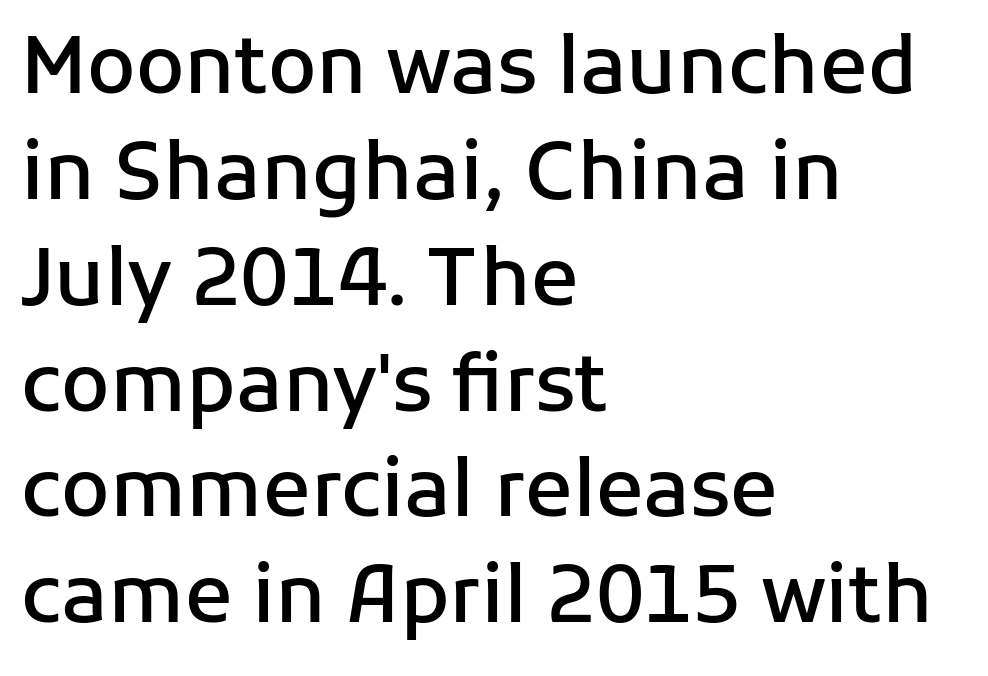
Q: Is the text bold? A: Semi-bold.
Q: Is the text italic (slanted)? A: No, it is upright.
Q: Is the typeface a serif or a sans-serif typeface? A: Sans-serif.
Q: Is the text underlined? A: No.
Q: How is the paragraph aligned? A: Left-aligned.
Q: Is the spacing between letters normal or unusually wide? A: Normal.
Q: Is the spacing between lines tight, normal or loose? A: Normal.
Q: Width (condensed, normal, or wide)? A: Normal.
Q: Stroke contrast? A: Low.
Q: x-height? A: Medium.
Q: Monospaced? A: No.
